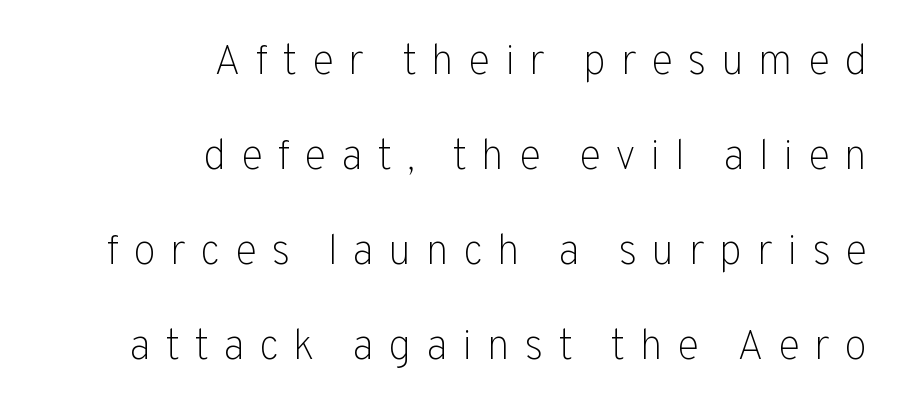
Q: Is the text bold? A: No.
Q: Is the text italic (slanted)? A: No, it is upright.
Q: Is the typeface a serif or a sans-serif typeface? A: Sans-serif.
Q: Is the text underlined? A: No.
Q: How is the paragraph aligned? A: Right-aligned.
Q: Is the spacing between letters normal or unusually wide? A: Unusually wide.
Q: Is the spacing between lines tight, normal or loose? A: Loose.
Q: Width (condensed, normal, or wide)? A: Normal.
Q: Stroke contrast? A: Low.
Q: x-height? A: Medium.
Q: Monospaced? A: No.
